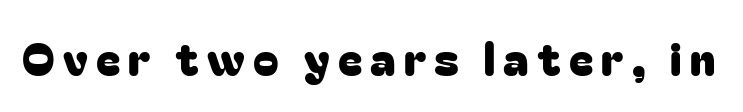
The image shows 46 px sans-serif type, upright; set not underlined; low stroke contrast and a medium x-height.
